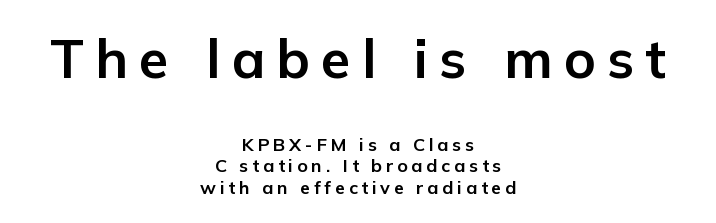
The image shows 54 px bold sans-serif type, upright; set centered, line spacing 1.21x, unusually wide letter spacing (+0.21 em), not underlined; the first (top) block is 3.0x larger; low stroke contrast and a medium x-height.
